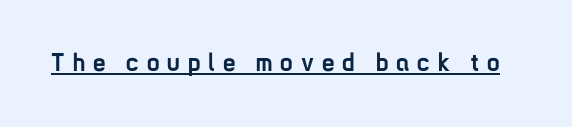
The image shows 25 px bold type, upright; set unusually wide letter spacing (+0.32 em), underlined.
